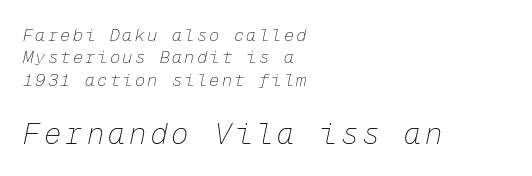
The image shows 29 px thin type, italic (leaning right), monospaced; set left-aligned, normal line spacing (1.32x), not underlined; the second (bottom) block is 1.71x larger; low stroke contrast and a medium x-height.
